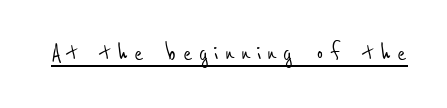
Q: Is the typeface a serif or a sans-serif typeface? A: Sans-serif.
Q: Is the text underlined? A: Yes.
Q: Is the spacing between letters normal or unusually wide? A: Unusually wide.
Q: Width (condensed, normal, or wide)? A: Condensed.
Q: Stroke contrast? A: Low.
Q: x-height? A: Medium.
Q: Monospaced? A: No.
